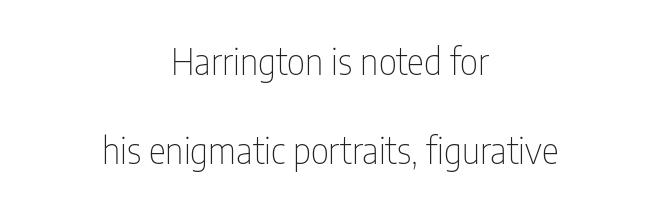
The image shows 36 px thin, condensed sans-serif type, upright; set centered, loose line spacing (2.47x), normal letter spacing, not underlined; low stroke contrast and a medium x-height.
